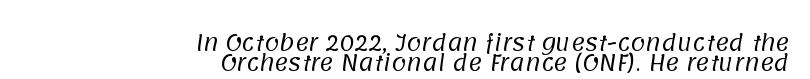
The image shows 21 px text type; set right-aligned, tight line spacing (0.97x), normal letter spacing, not underlined.
